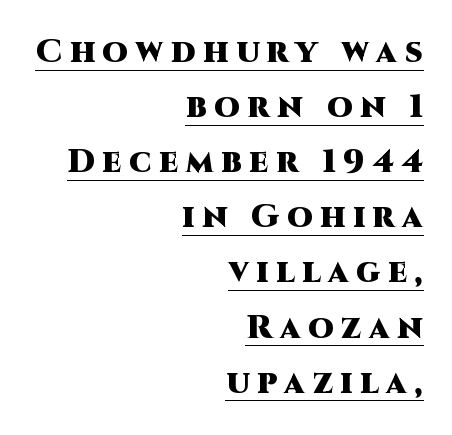
The image shows 33 px heavy sans-serif type, upright; set right-aligned, normal line spacing (1.67x), unusually wide letter spacing (+0.23 em), underlined; high stroke contrast and a large x-height.
